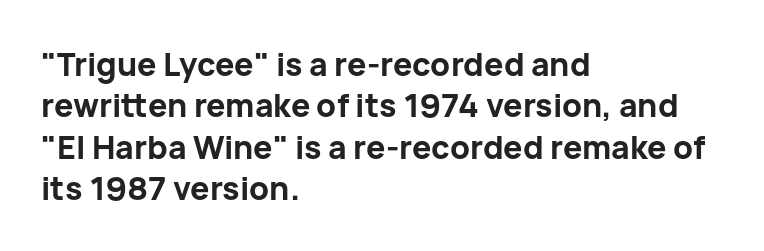
{"serif": "no", "italic": "no", "bold": "yes", "weight": "bold", "width": "normal", "stroke_contrast": "low", "x_height": "medium", "monospaced": "no", "underline": "no", "align": "left", "line_spacing": "normal", "line_spacing_ratio": 1.29, "letter_spacing": "normal", "letter_spacing_em": 0.0, "glyph_px": 32}
